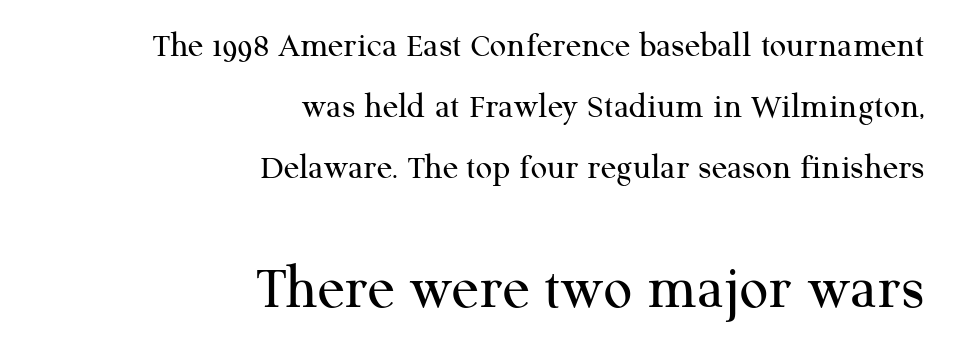
The face looks like a standard text weight, possibly lighter. The passage shown has conventional tracking throughout. Note: smaller setting up top, larger setting below. Which margin do the lines hug? The right one — the left edge is uneven. The font's upright variant was chosen for this text. Old-style or modern, the face here clearly has serifs.
